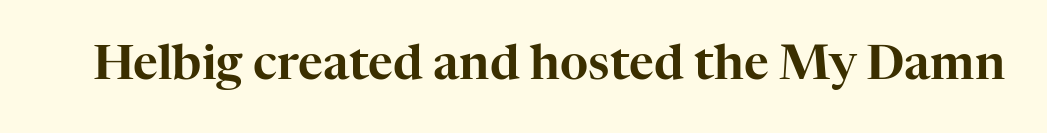
The image shows 48 px serif type, upright; set normal letter spacing, not underlined; high stroke contrast and a medium x-height.
